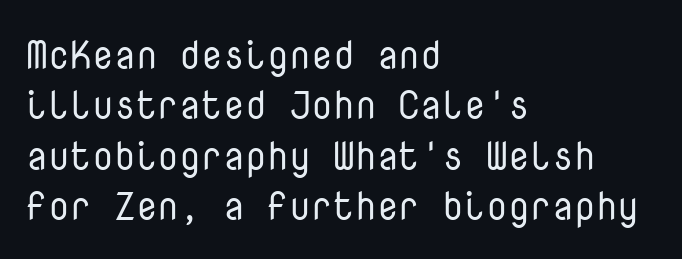
{"serif": "no", "italic": "no", "bold": "no", "weight": "regular", "width": "normal", "stroke_contrast": "low", "x_height": "medium", "monospaced": "yes", "underline": "no", "align": "left", "line_spacing": "normal", "line_spacing_ratio": 1.29, "letter_spacing": "normal", "letter_spacing_em": 0.0, "glyph_px": 39}
